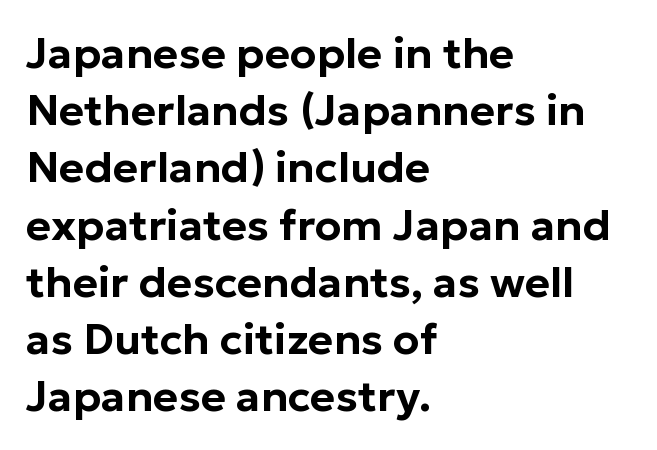
A student would call this left alignment; a typographer would say flush left, rag right. The type is set solid horizontally, with unmodified tracking. Note the varied advance widths — an 'i' is clearly narrower than an 'm'. The axis of the letterforms is exactly vertical. Just letters on the line, the space beneath them empty.
